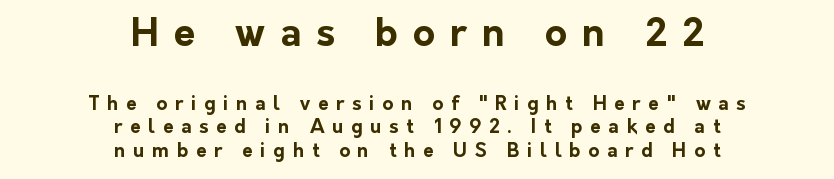
{"serif": "no", "italic": "no", "bold": "yes", "weight": "bold", "width": "normal", "stroke_contrast": "low", "x_height": "medium", "monospaced": "no", "underline": "no", "align": "center", "line_spacing_ratio": 1.24, "letter_spacing": "wide", "letter_spacing_em": 0.4, "larger_block": "first", "size_ratio": 2.0, "glyph_px": 38}
